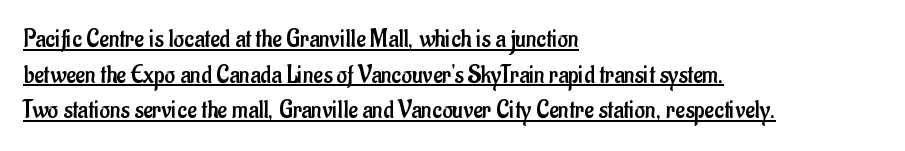
Q: Is the text bold? A: No.
Q: Is the text italic (slanted)? A: No, it is upright.
Q: Is the text underlined? A: Yes.
Q: How is the paragraph aligned? A: Left-aligned.
Q: Is the spacing between letters normal or unusually wide? A: Normal.
Q: Is the spacing between lines tight, normal or loose? A: Normal.
